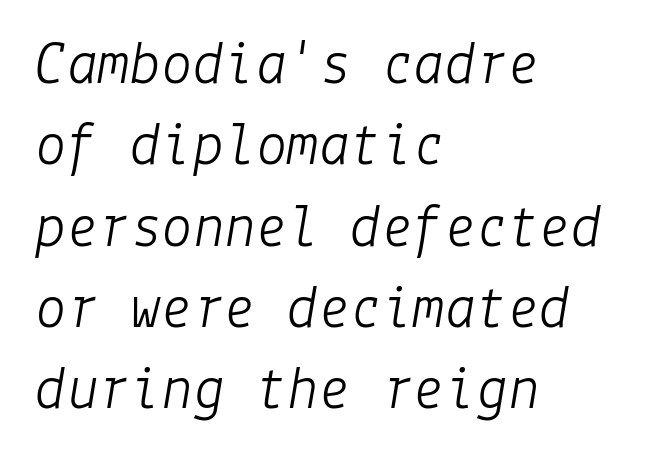
Q: Is the text bold? A: No.
Q: Is the text italic (slanted)? A: Yes, it leans right by about 9 degrees.
Q: Is the text underlined? A: No.
Q: How is the paragraph aligned? A: Left-aligned.
Q: Is the spacing between letters normal or unusually wide? A: Normal.
Q: Is the spacing between lines tight, normal or loose? A: Normal.
Q: Width (condensed, normal, or wide)? A: Normal.
Q: Stroke contrast? A: Low.
Q: x-height? A: Medium.
